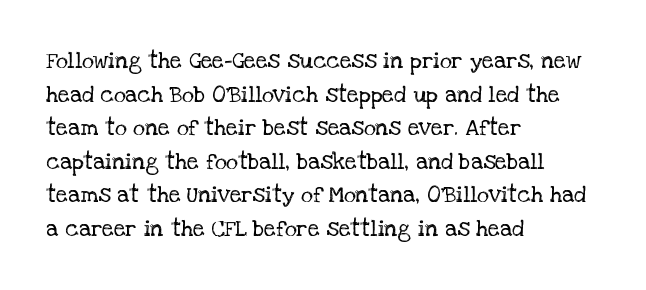
What stands out about the letter spacing? Nothing — it is the standard amount. Type without underlining. You can tell it's not italic because the verticals are truly vertical. Is there much room between lines? A standard amount, neither cramped nor airy.
